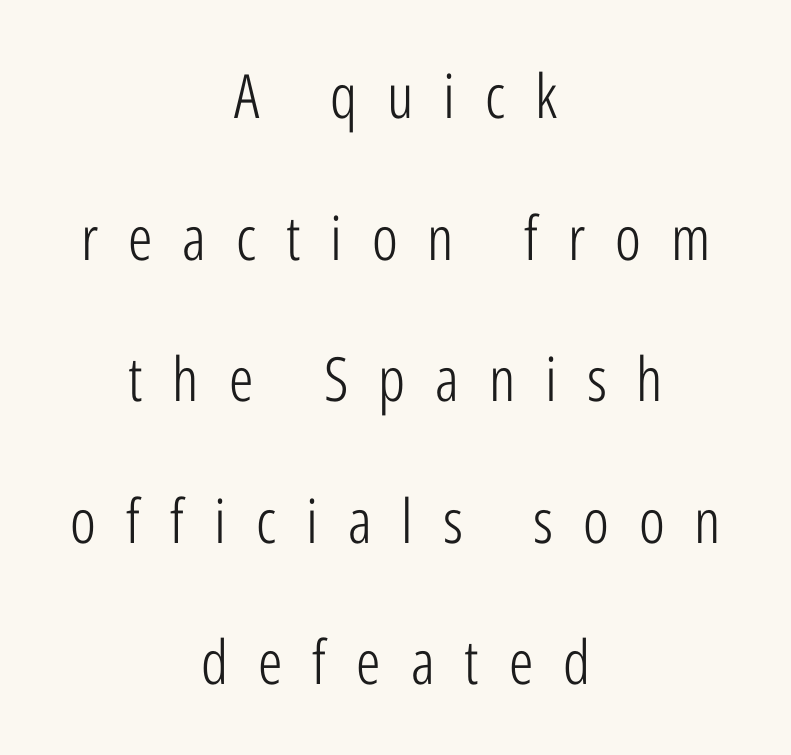
Q: Is the text bold? A: No.
Q: Is the text italic (slanted)? A: No, it is upright.
Q: Is the typeface a serif or a sans-serif typeface? A: Sans-serif.
Q: Is the text underlined? A: No.
Q: How is the paragraph aligned? A: Centered.
Q: Is the spacing between letters normal or unusually wide? A: Unusually wide.
Q: Is the spacing between lines tight, normal or loose? A: Loose.
Q: Width (condensed, normal, or wide)? A: Condensed.
Q: Stroke contrast? A: Low.
Q: x-height? A: Medium.
Q: Monospaced? A: No.
